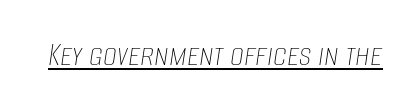
Q: Is the text bold? A: No.
Q: Is the text italic (slanted)? A: Yes, it leans right by about 8 degrees.
Q: Is the text underlined? A: Yes.
Q: Is the spacing between letters normal or unusually wide? A: Normal.
Q: Width (condensed, normal, or wide)? A: Condensed.
Q: Stroke contrast? A: Low.
Q: x-height? A: Large.
Q: Monospaced? A: No.
